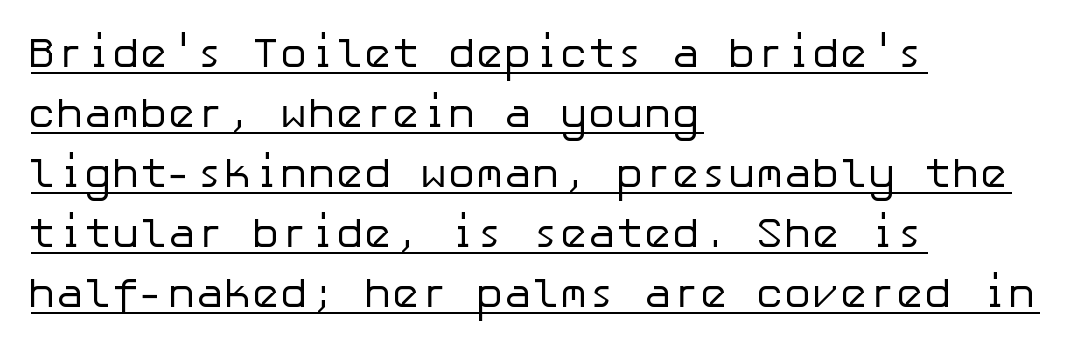
Q: Is the text bold? A: No.
Q: Is the text italic (slanted)? A: No, it is upright.
Q: Is the typeface a serif or a sans-serif typeface? A: Sans-serif.
Q: Is the text underlined? A: Yes.
Q: How is the paragraph aligned? A: Left-aligned.
Q: Is the spacing between letters normal or unusually wide? A: Normal.
Q: Is the spacing between lines tight, normal or loose? A: Normal.
Q: Width (condensed, normal, or wide)? A: Normal.
Q: Stroke contrast? A: Low.
Q: x-height? A: Medium.
